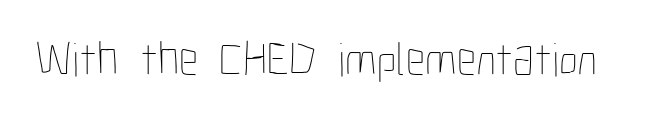
The image shows 48 px thin, condensed type, upright; set normal letter spacing, not underlined; low stroke contrast and a medium x-height.
